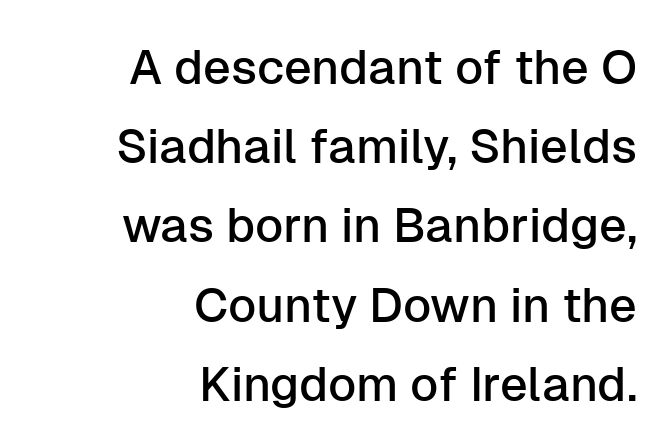
{"serif": "no", "italic": "no", "width": "normal", "stroke_contrast": "low", "x_height": "medium", "monospaced": "no", "underline": "no", "align": "right", "line_spacing": "normal", "line_spacing_ratio": 1.65, "letter_spacing": "normal", "letter_spacing_em": 0.0, "glyph_px": 48}
